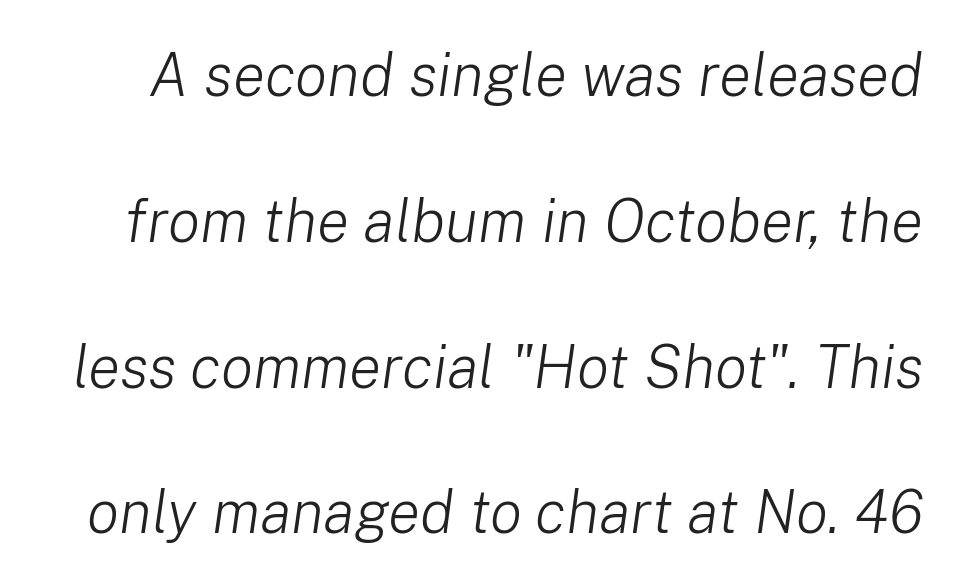
Q: Is the text bold? A: No.
Q: Is the text italic (slanted)? A: Yes, it leans right by about 8 degrees.
Q: Is the text underlined? A: No.
Q: Is the spacing between letters normal or unusually wide? A: Normal.
Q: Is the spacing between lines tight, normal or loose? A: Loose.
Q: Width (condensed, normal, or wide)? A: Normal.
Q: Stroke contrast? A: Low.
Q: x-height? A: Medium.
Q: Monospaced? A: No.
